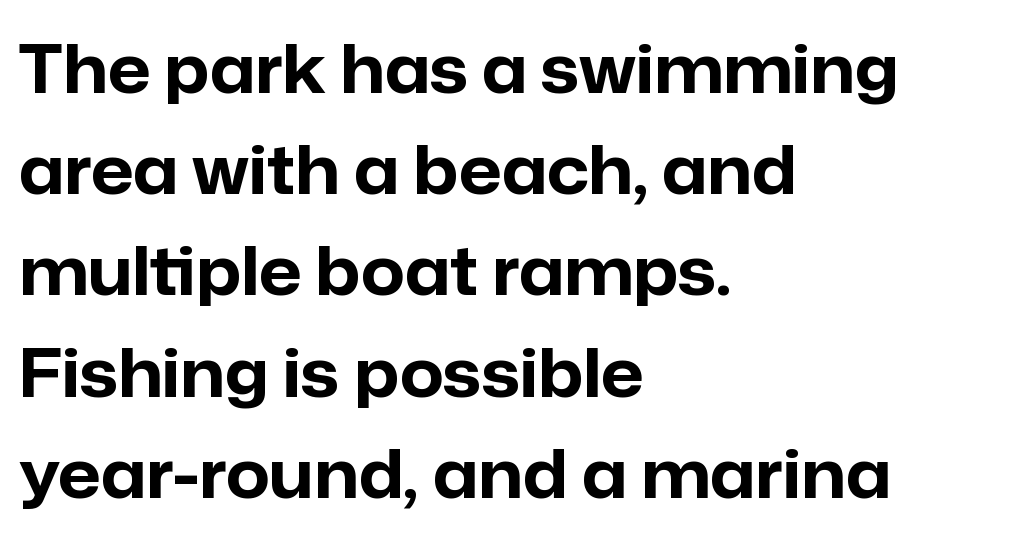
Quick note: interline space is typical. The glyphs in this specimen are sans serif. Is this a fixed-width face? No — the glyphs have proportional, varying widths. Heavy-handed strokes throughout: this text is bold. The passage is arranged the way most books set body copy — flush left.
